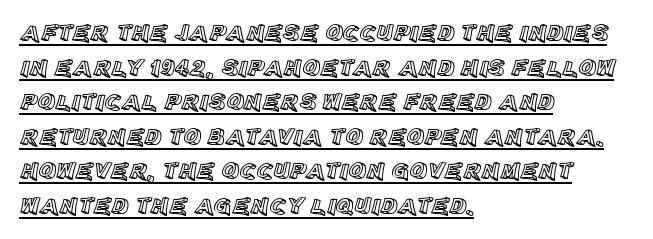
Q: Is the text italic (slanted)? A: Yes.
Q: Is the text underlined? A: Yes.
Q: How is the paragraph aligned? A: Left-aligned.
Q: Is the spacing between letters normal or unusually wide? A: Normal.
Q: Is the spacing between lines tight, normal or loose? A: Normal.
